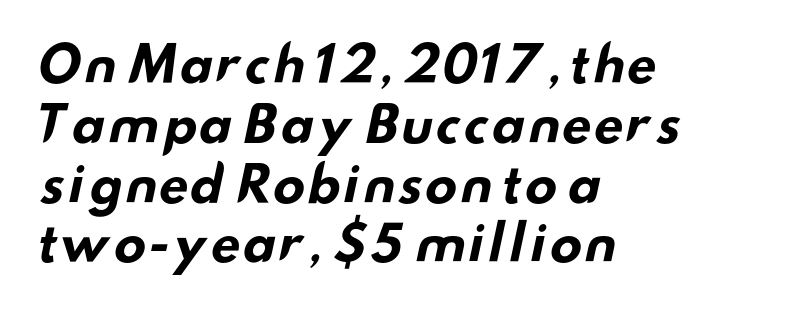
Rule under the text: the space is simply empty. Every letter is thick-stroked: bold, no question. The ragged edge is on the right, which tells us the setting is flush left. Proportional: the letters do not fall into vertical columns.
